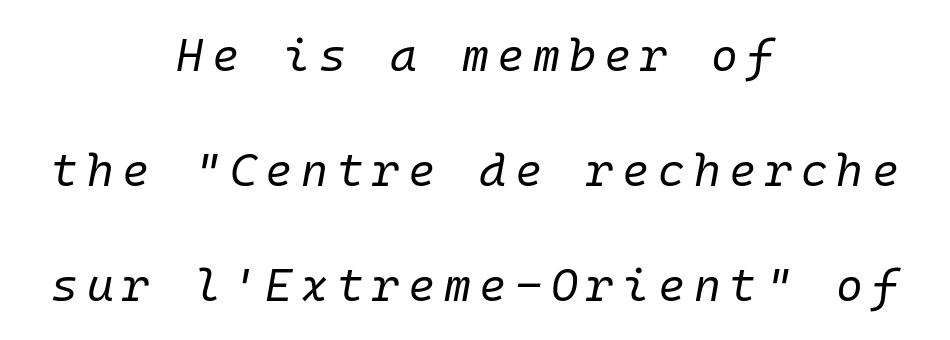
{"italic": "yes", "lean": "right", "slant_degrees": 10, "bold": "no", "weight": "regular", "width": "normal", "stroke_contrast": "low", "x_height": "medium", "monospaced": "yes", "underline": "no", "align": "center", "line_spacing": "loose", "line_spacing_ratio": 2.5, "glyph_px": 46}
